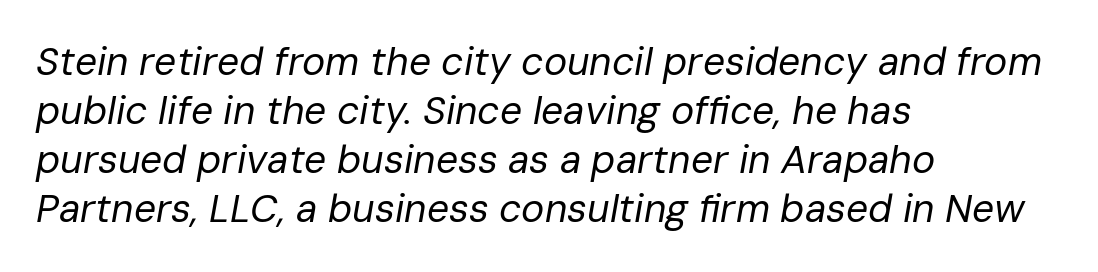
The image shows 39 px regular-weight type, italic (leaning right); set left-aligned, normal line spacing (1.26x), normal letter spacing, not underlined; low stroke contrast and a medium x-height.
